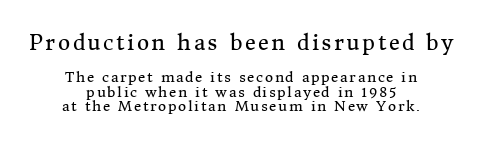
{"italic": "no", "bold": "no", "underline": "no", "align": "center", "line_spacing": "tight", "line_spacing_ratio": 1.05, "larger_block": "first", "size_ratio": 1.5, "glyph_px": 21}
